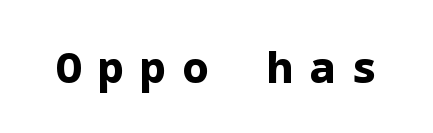
Q: Is the text bold? A: Yes.
Q: Is the text italic (slanted)? A: No, it is upright.
Q: Is the typeface a serif or a sans-serif typeface? A: Sans-serif.
Q: Is the text underlined? A: No.
Q: Is the spacing between letters normal or unusually wide? A: Unusually wide.
Q: Width (condensed, normal, or wide)? A: Normal.
Q: Stroke contrast? A: Low.
Q: x-height? A: Medium.
